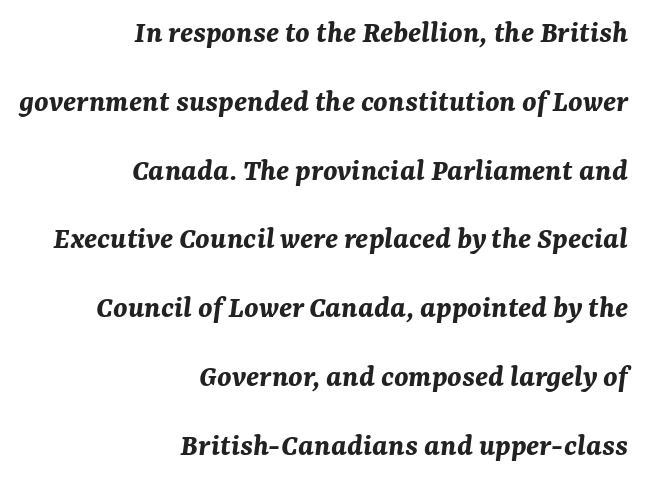
Spacing verdict: proportional, widths tailored to each character. Tracking value appears to be zero — textbook default spacing. Decoration check: the copy has no underline. Teacher's note: observe the even right margin — that is flush-right alignment.
